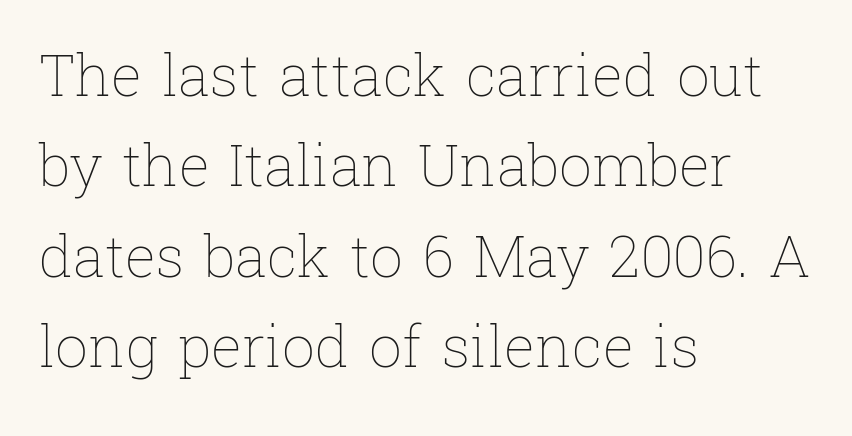
Evenly set lines give the paragraph a standard silhouette. Glyph-to-glyph distance matches everyday printed text. Weight: in the light-to-regular range. The typography opts for an upright posture over an oblique one. The ragged edge is on the right, which tells us the setting is flush left. The rendering uses natural spacing where letterforms have individual widths.
